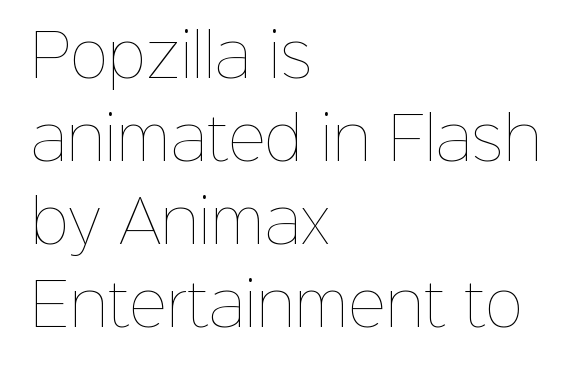
The image shows 58 px thin type, upright; set left-aligned, normal line spacing (1.43x), normal letter spacing, not underlined; low stroke contrast and a medium x-height.
